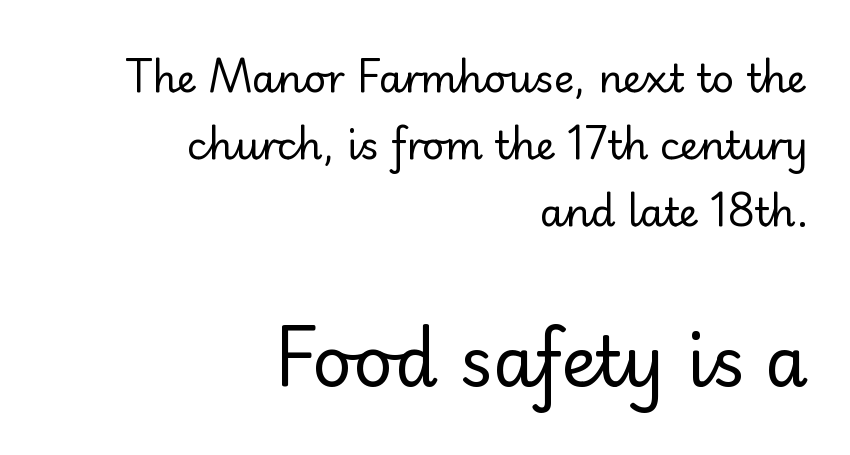
Q: Is the text bold? A: No.
Q: Is the text italic (slanted)? A: No, it is upright.
Q: Is the typeface a serif or a sans-serif typeface? A: Sans-serif.
Q: Is the text underlined? A: No.
Q: How is the paragraph aligned? A: Right-aligned.
Q: Is the spacing between letters normal or unusually wide? A: Normal.
Q: Which block of text is set in a larger size, the first (top) or the second (bottom)? A: The second (bottom) one.
Q: Width (condensed, normal, or wide)? A: Normal.
Q: Stroke contrast? A: Low.
Q: x-height? A: Small.
Q: Monospaced? A: No.
